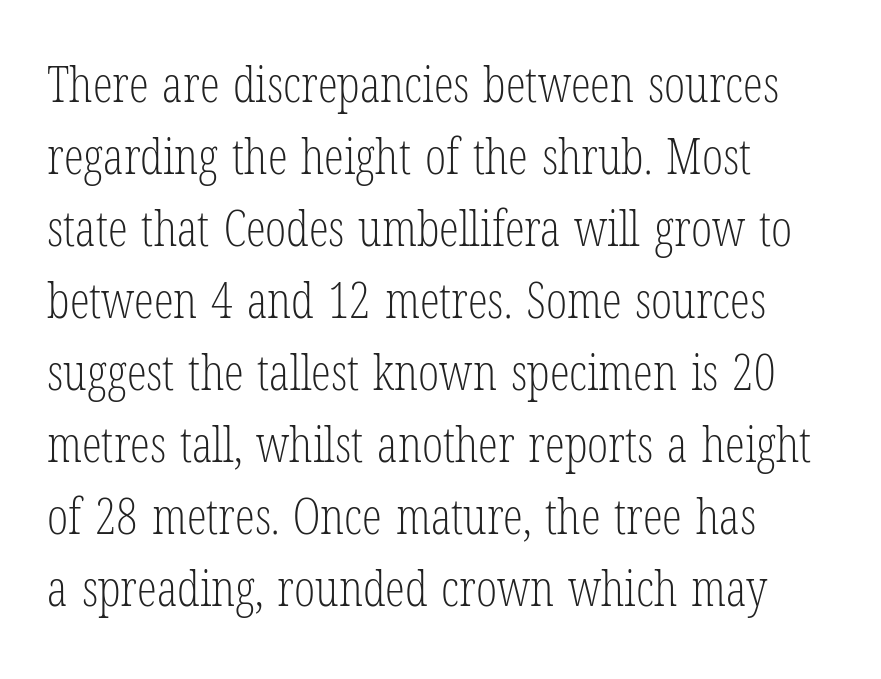
Left-aligned paragraph, ragged on the right. Stroke thickness stays within the range of a standard reading face or lighter. Leading: standard. In terms of letterspacing, this is plain default setting. The face used here is proportionally spaced, like ordinary book or web type.
